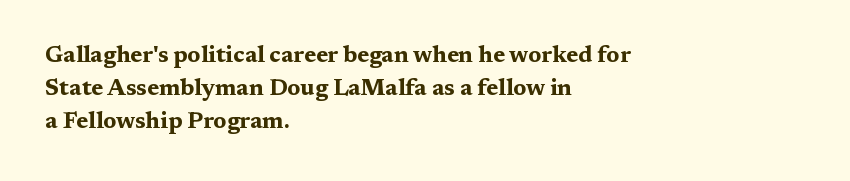
{"italic": "no", "bold": "yes", "underline": "no", "align": "left", "line_spacing": "normal", "line_spacing_ratio": 1.44, "letter_spacing": "normal", "letter_spacing_em": 0.0, "glyph_px": 23}
